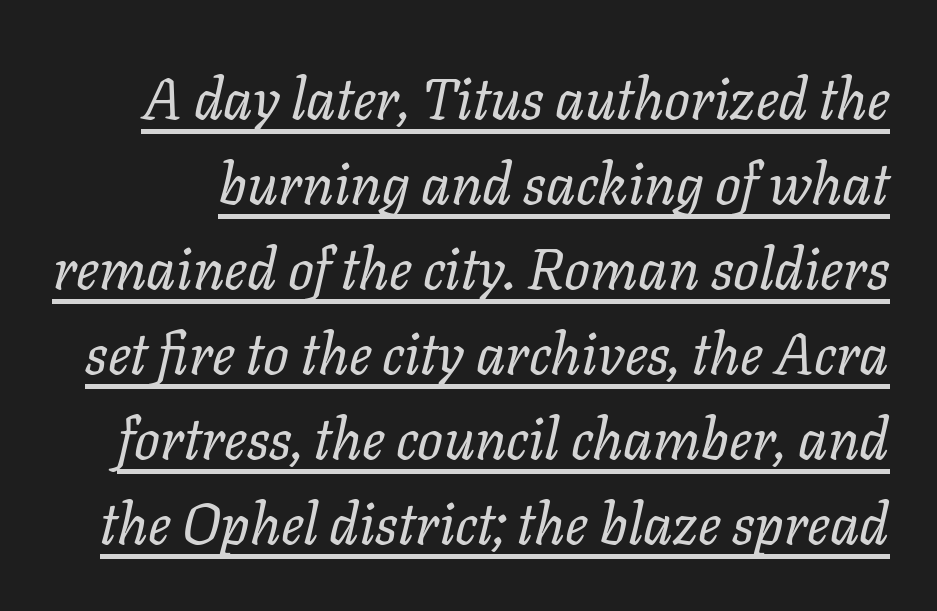
The image shows 57 px regular-weight type, italic (leaning right); set normal line spacing (1.49x), normal letter spacing, underlined; low stroke contrast and a medium x-height.
